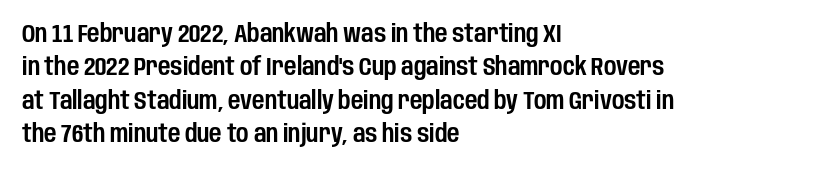
Q: Is the text italic (slanted)? A: No, it is upright.
Q: Is the text underlined? A: No.
Q: How is the paragraph aligned? A: Left-aligned.
Q: Is the spacing between letters normal or unusually wide? A: Normal.
Q: Is the spacing between lines tight, normal or loose? A: Normal.
